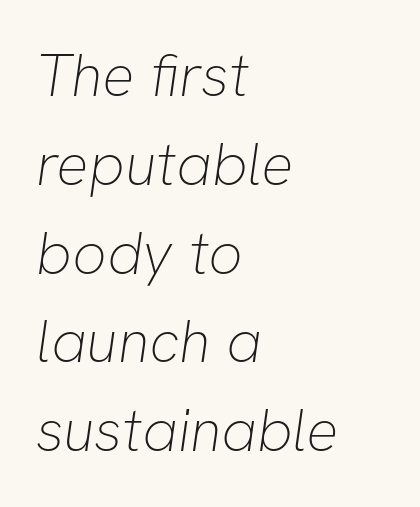
{"serif": "no", "bold": "no", "weight": "thin", "width": "normal", "stroke_contrast": "low", "x_height": "medium", "monospaced": "no", "underline": "no", "align": "left", "line_spacing": "normal", "line_spacing_ratio": 1.48, "letter_spacing": "normal", "letter_spacing_em": 0.0, "glyph_px": 60}
